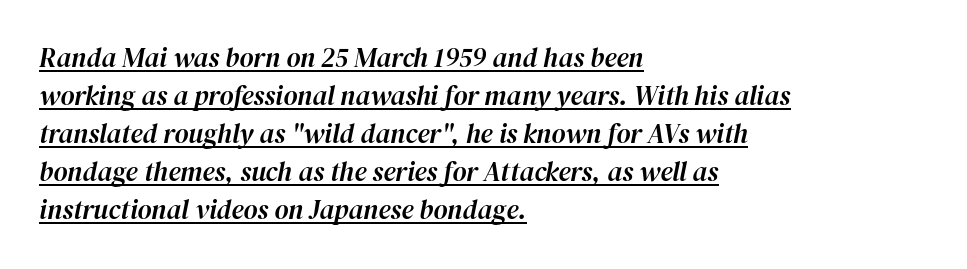
Q: Is the text italic (slanted)? A: Yes, it leans right by about 12 degrees.
Q: Is the text underlined? A: Yes.
Q: How is the paragraph aligned? A: Left-aligned.
Q: Is the spacing between letters normal or unusually wide? A: Normal.
Q: Is the spacing between lines tight, normal or loose? A: Normal.
